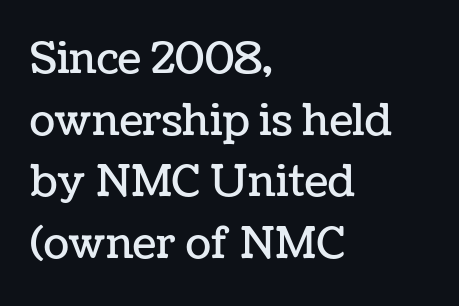
The image shows 42 px text type, upright; set left-aligned, normal line spacing (1.47x), normal letter spacing, not underlined; low stroke contrast and a medium x-height.
